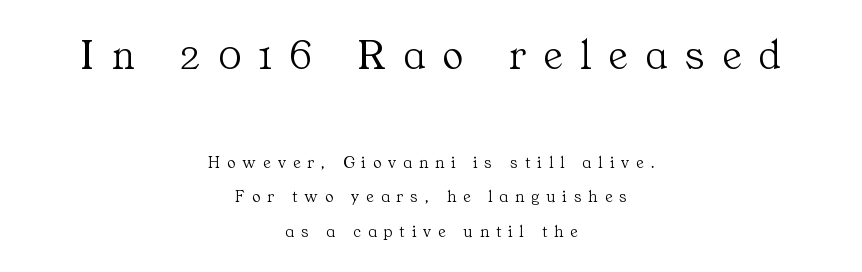
Larger block? The one above; the one below is distinctly smaller. Look at the tracking — it's clearly loosened, letters drifting apart. The letters advance in unequal steps, a hallmark of proportional type. Quick note: underline off.
